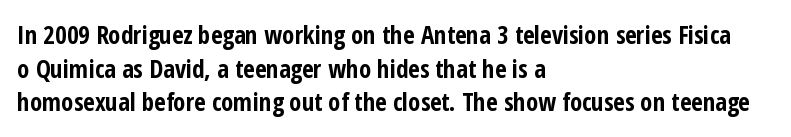
Students, note that the glyphs here touch the page at normal intervals. Chunky letters — that's bold for sure. Descenders are the only things crossing below the line. Notice how the passage keeps a crisp vertical edge on the left only.
